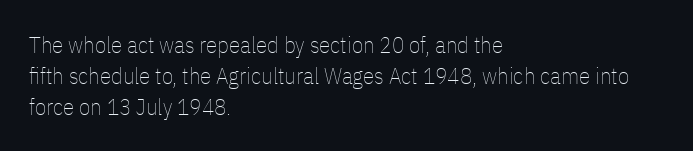
{"italic": "no", "bold": "no", "underline": "no", "align": "left", "line_spacing": "normal", "line_spacing_ratio": 1.34, "letter_spacing": "normal", "letter_spacing_em": 0.0, "glyph_px": 23}
